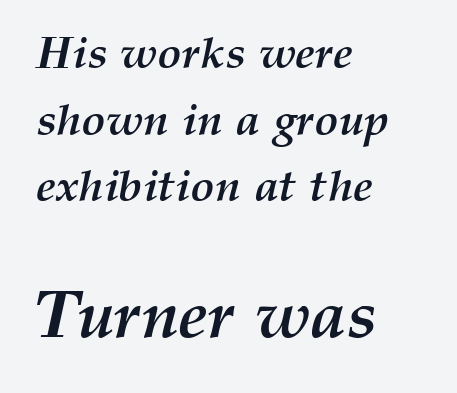
The image shows 67 px semibold type, italic (leaning right); set left-aligned, normal line spacing (1.48x), normal letter spacing, not underlined; the second (bottom) block is 1.49x larger; medium stroke contrast and a medium x-height.
